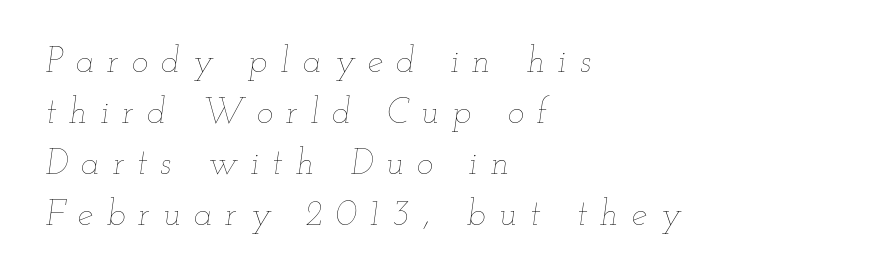
Q: Is the text bold? A: No.
Q: Is the text italic (slanted)? A: Yes, it leans right by about 12 degrees.
Q: Is the text underlined? A: No.
Q: How is the paragraph aligned? A: Left-aligned.
Q: Is the spacing between letters normal or unusually wide? A: Unusually wide.
Q: Is the spacing between lines tight, normal or loose? A: Normal.
Q: Width (condensed, normal, or wide)? A: Wide.
Q: Stroke contrast? A: Low.
Q: x-height? A: Small.
Q: Monospaced? A: No.
